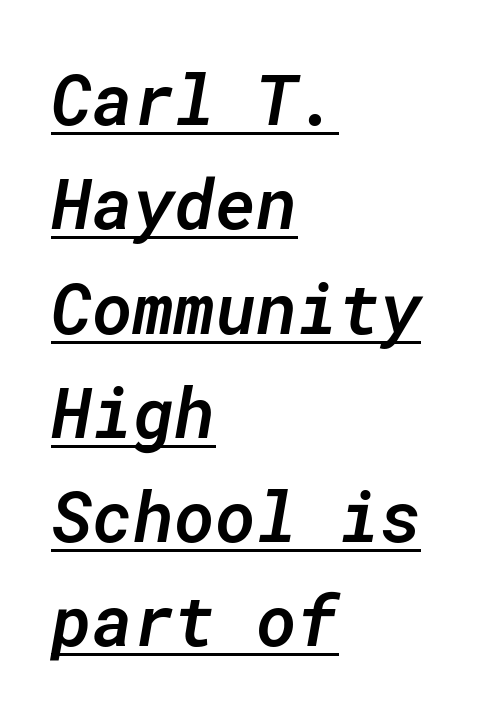
Q: Is the text bold? A: Semi-bold.
Q: Is the text italic (slanted)? A: Yes, it leans right by about 10 degrees.
Q: Is the text underlined? A: Yes.
Q: How is the paragraph aligned? A: Left-aligned.
Q: Is the spacing between letters normal or unusually wide? A: Normal.
Q: Is the spacing between lines tight, normal or loose? A: Normal.
Q: Width (condensed, normal, or wide)? A: Normal.
Q: Stroke contrast? A: Low.
Q: x-height? A: Medium.
Q: Monospaced? A: Yes.
